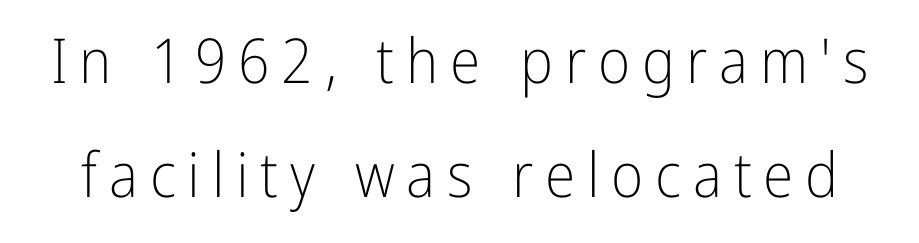
{"serif": "no", "italic": "no", "bold": "no", "weight": "light", "width": "condensed", "stroke_contrast": "low", "x_height": "medium", "monospaced": "no", "underline": "no", "line_spacing_ratio": 1.84, "glyph_px": 62}
